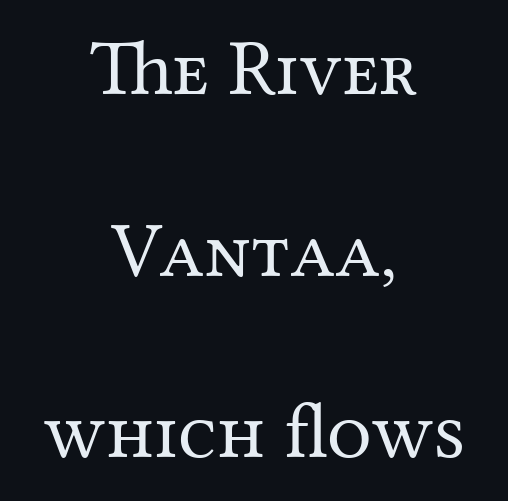
The image shows 79 px regular-weight serif type, upright; set centered, loose line spacing (2.3x), normal letter spacing, not underlined; medium stroke contrast and a medium x-height.
